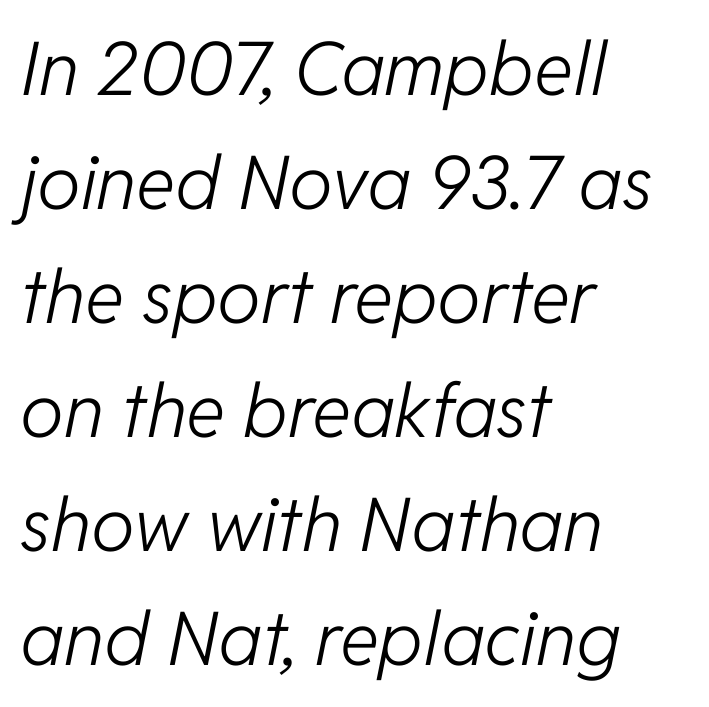
{"italic": "yes", "lean": "right", "slant_degrees": 11, "bold": "no", "weight": "light", "width": "normal", "stroke_contrast": "low", "x_height": "medium", "monospaced": "no", "underline": "no", "align": "left", "line_spacing": "normal", "line_spacing_ratio": 1.54, "letter_spacing": "normal", "letter_spacing_em": 0.0, "glyph_px": 74}
